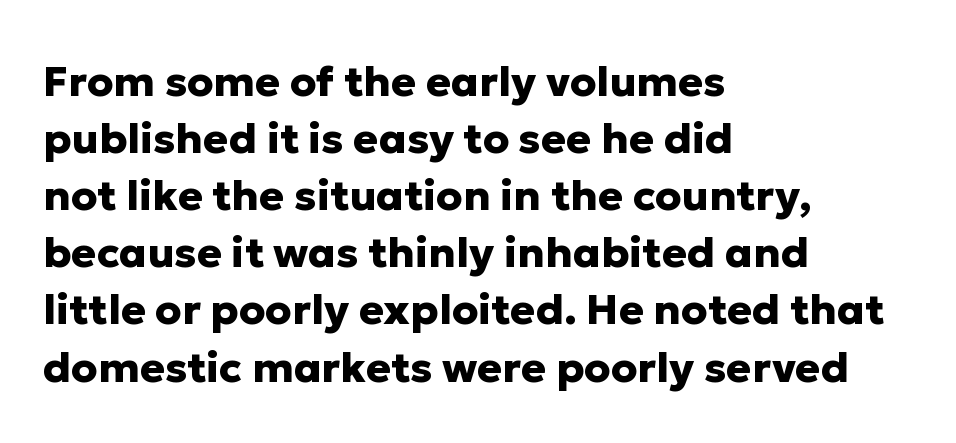
Q: Is the text bold? A: Yes.
Q: Is the text italic (slanted)? A: No, it is upright.
Q: Is the typeface a serif or a sans-serif typeface? A: Sans-serif.
Q: Is the text underlined? A: No.
Q: How is the paragraph aligned? A: Left-aligned.
Q: Is the spacing between letters normal or unusually wide? A: Normal.
Q: Is the spacing between lines tight, normal or loose? A: Normal.
Q: Width (condensed, normal, or wide)? A: Normal.
Q: Stroke contrast? A: Low.
Q: x-height? A: Medium.
Q: Monospaced? A: No.
